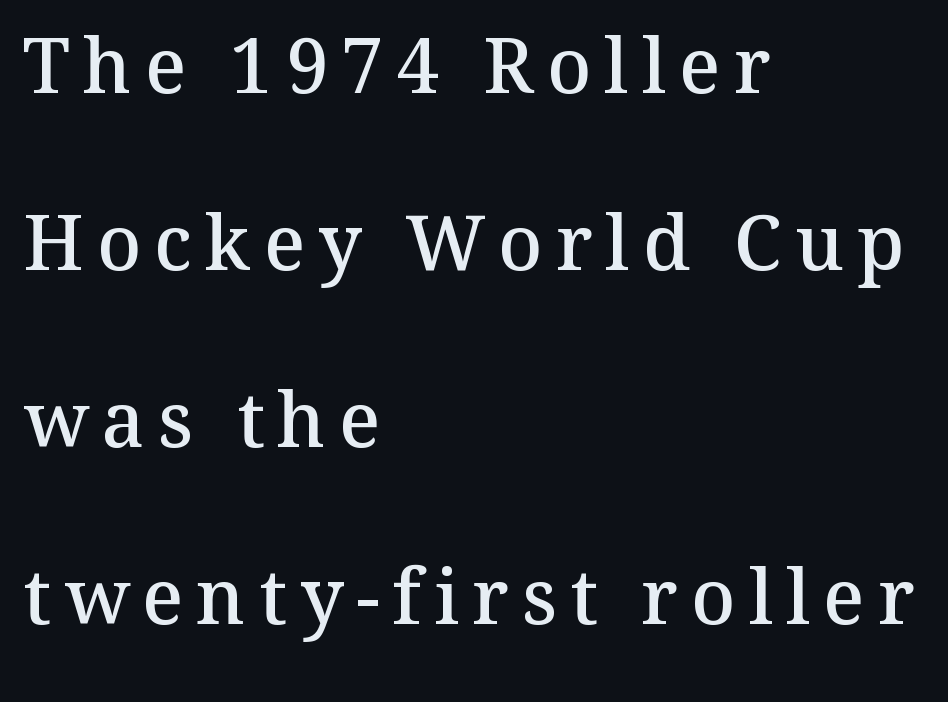
Q: Is the text bold? A: Semi-bold.
Q: Is the text italic (slanted)? A: No, it is upright.
Q: Is the typeface a serif or a sans-serif typeface? A: Serif.
Q: Is the text underlined? A: No.
Q: How is the paragraph aligned? A: Left-aligned.
Q: Is the spacing between lines tight, normal or loose? A: Loose.
Q: Width (condensed, normal, or wide)? A: Normal.
Q: Stroke contrast? A: Medium.
Q: x-height? A: Medium.
Q: Monospaced? A: No.
